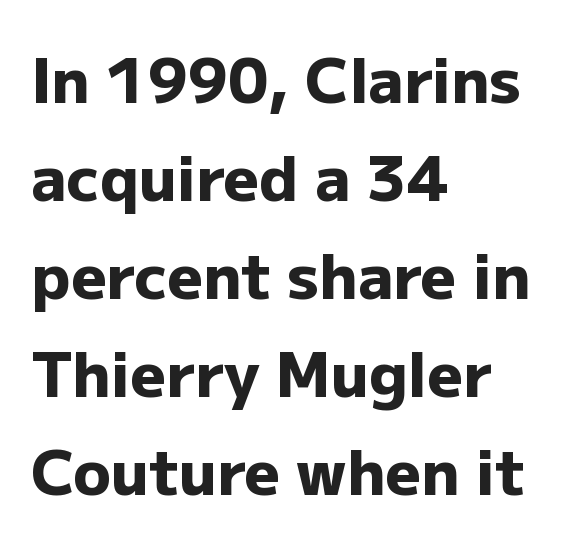
The image shows 62 px heavy sans-serif type, upright; set left-aligned, normal line spacing (1.58x), normal letter spacing, not underlined; low stroke contrast and a medium x-height.
